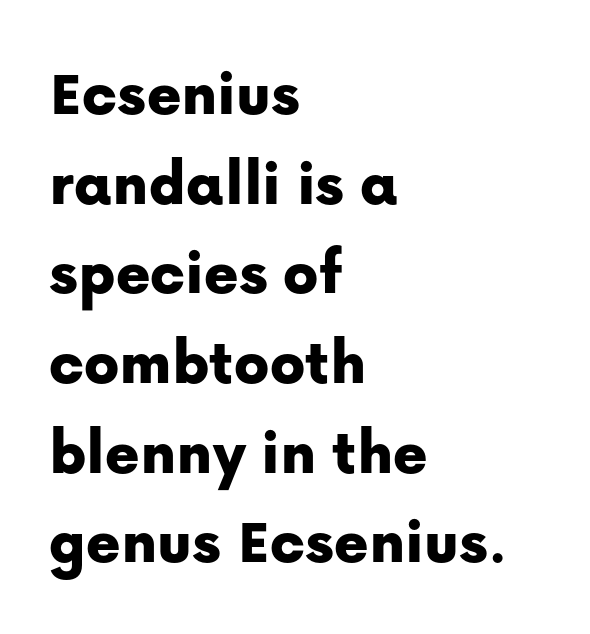
{"serif": "no", "italic": "no", "width": "normal", "stroke_contrast": "low", "x_height": "medium", "monospaced": "no", "underline": "no", "align": "left", "line_spacing": "normal", "line_spacing_ratio": 1.38, "letter_spacing": "normal", "letter_spacing_em": 0.0, "glyph_px": 65}
